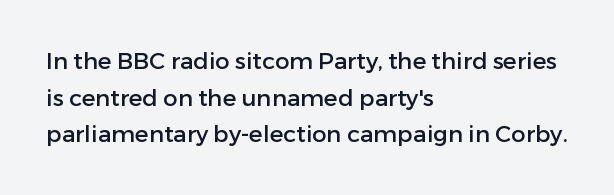
Q: Is the text italic (slanted)? A: No, it is upright.
Q: Is the text underlined? A: No.
Q: How is the paragraph aligned? A: Left-aligned.
Q: Is the spacing between letters normal or unusually wide? A: Normal.
Q: Is the spacing between lines tight, normal or loose? A: Normal.
